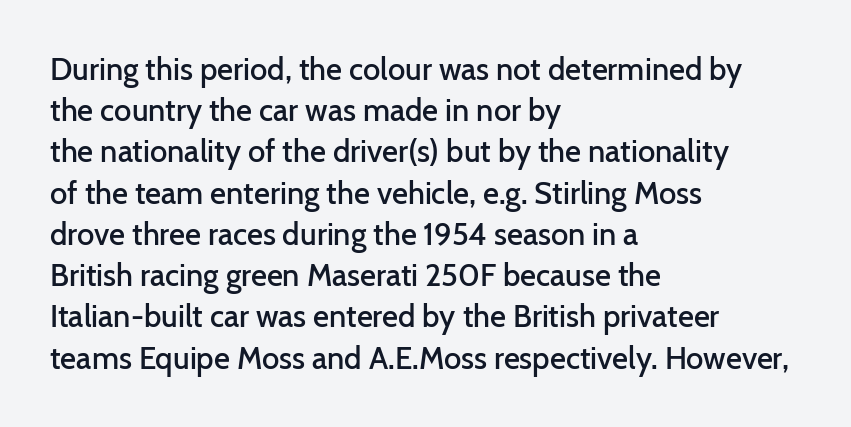
Q: Is the text bold? A: Semi-bold.
Q: Is the text italic (slanted)? A: No, it is upright.
Q: Is the typeface a serif or a sans-serif typeface? A: Sans-serif.
Q: Is the text underlined? A: No.
Q: How is the paragraph aligned? A: Left-aligned.
Q: Is the spacing between letters normal or unusually wide? A: Normal.
Q: Is the spacing between lines tight, normal or loose? A: Normal.
Q: Width (condensed, normal, or wide)? A: Normal.
Q: Stroke contrast? A: Low.
Q: x-height? A: Medium.
Q: Monospaced? A: No.
